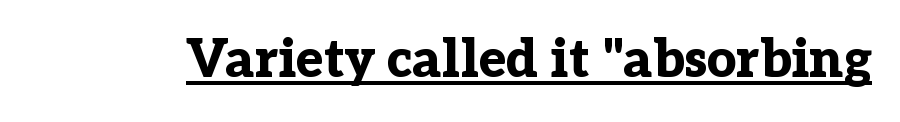
{"serif": "yes", "italic": "no", "bold": "yes", "weight": "bold", "width": "normal", "stroke_contrast": "low", "x_height": "medium", "monospaced": "no", "underline": "yes", "letter_spacing": "normal", "letter_spacing_em": 0.0, "glyph_px": 52}
